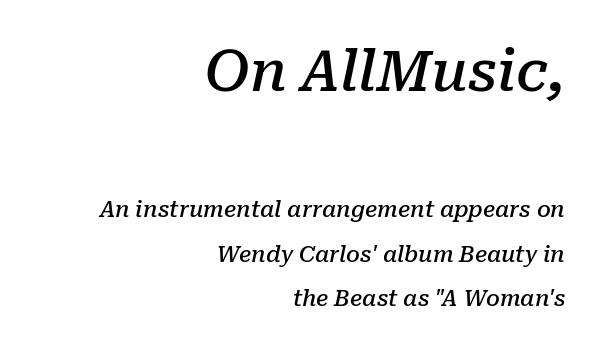
The typesetting leans somewhat heavy: a semibold. The space directly below the letters is spotless. The rendering shows small feet on the letterforms — a serif design. The rendering applies a slant to the glyphs. Proportional: the letters do not fall into vertical columns.
